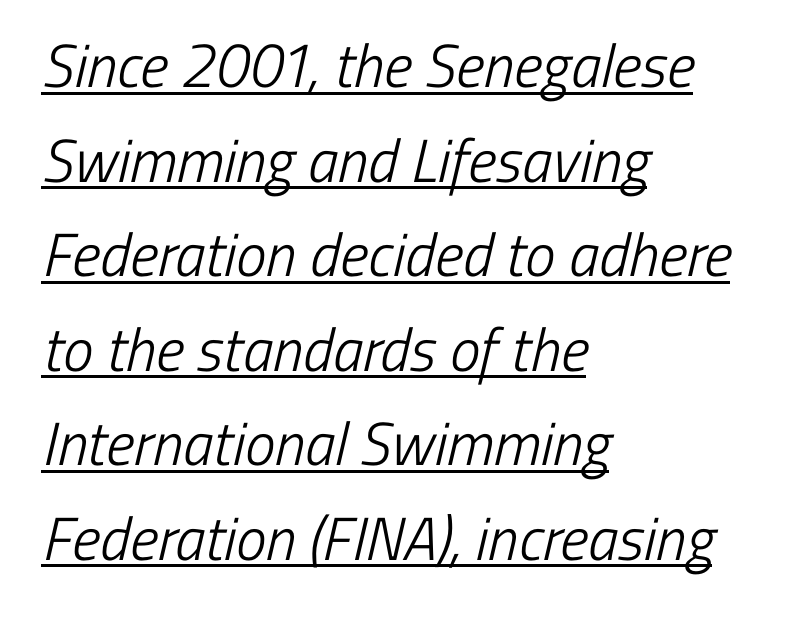
The image shows 61 px light, condensed sans-serif type; set left-aligned, normal line spacing (1.55x), normal letter spacing, underlined; low stroke contrast and a medium x-height.
